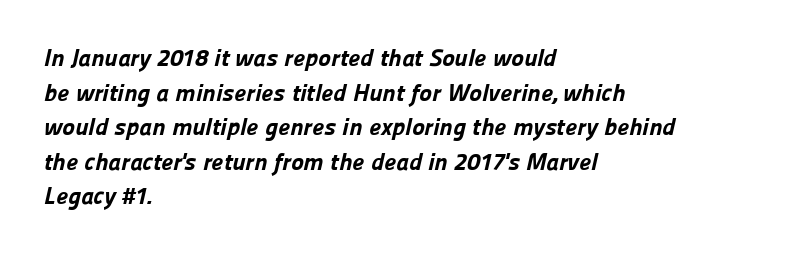
The image shows 24 px bold type; set left-aligned, normal line spacing (1.44x), normal letter spacing, not underlined.
